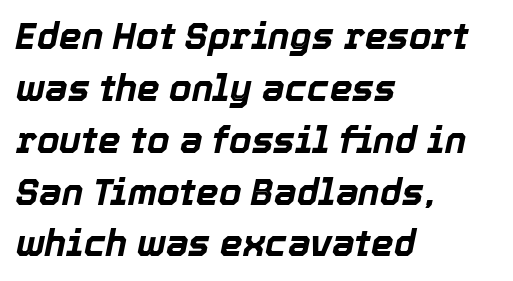
The image shows 36 px bold type, italic (leaning right); set left-aligned, normal line spacing (1.44x), normal letter spacing, not underlined; a medium x-height.
